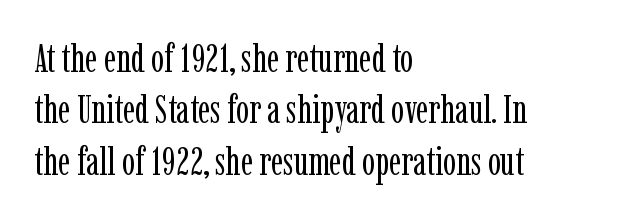
{"serif": "yes", "italic": "no", "bold": "no", "weight": "regular", "width": "condensed", "stroke_contrast": "low", "x_height": "medium", "monospaced": "no", "underline": "no", "align": "left", "line_spacing": "normal", "line_spacing_ratio": 1.32, "letter_spacing": "normal", "letter_spacing_em": 0.0, "glyph_px": 39}
